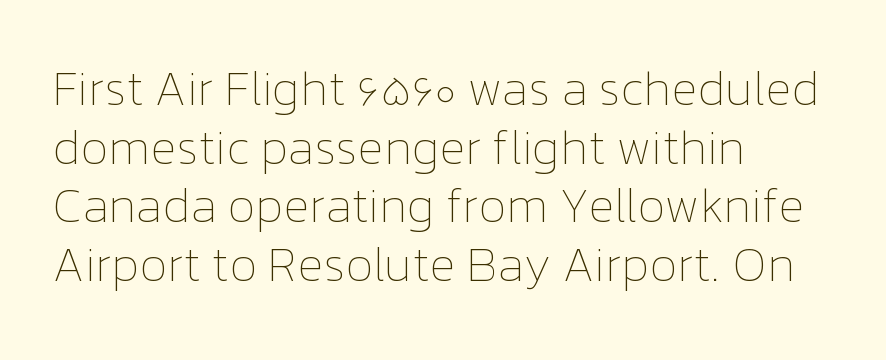
Descenders hang freely into open space. The gaps between neighbouring characters are ordinary and unremarkable. Every row of glyphs begins at an identical x-position on the left. The typography opts for an upright posture over an oblique one. The face used here is proportionally spaced, like ordinary book or web type. Stem width sits at or under what a default text font uses.
